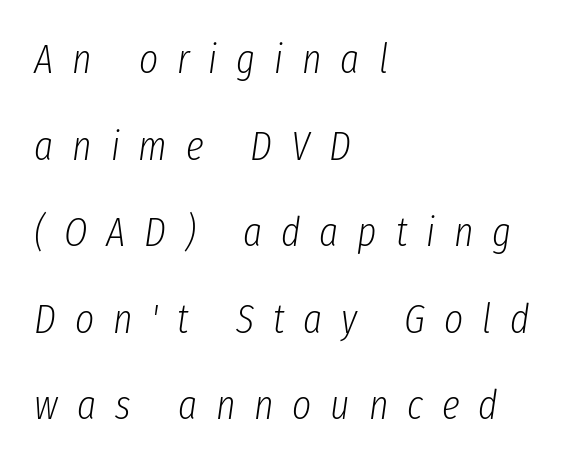
Varying glyph widths throughout — classic text-font behaviour. One glance says open: line gaps are wider than usual. Observe the lean: these are italic letterforms. This rendering features lettering with no underline.
